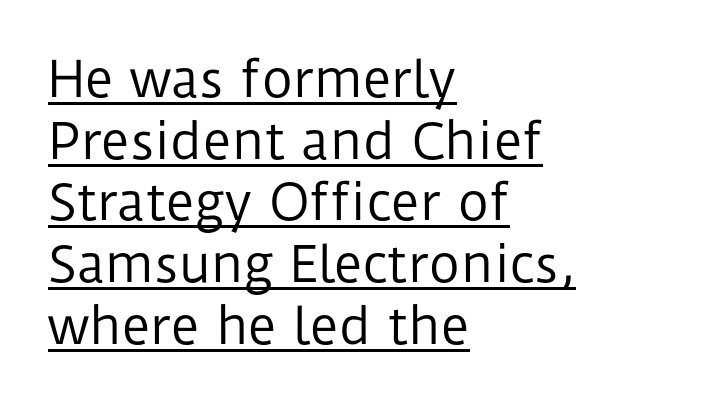
The image shows 49 px regular-weight sans-serif type, upright; set left-aligned, normal line spacing (1.26x), normal letter spacing, underlined; low stroke contrast and a medium x-height.
